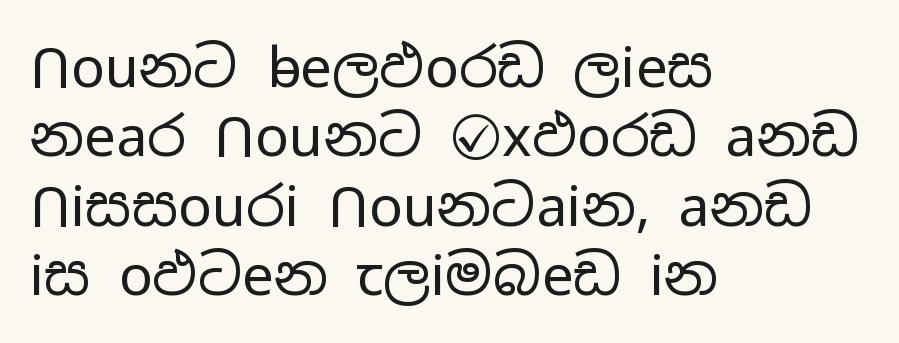
Q: Is the text bold? A: No.
Q: Is the text italic (slanted)? A: No, it is upright.
Q: Is the typeface a serif or a sans-serif typeface? A: Sans-serif.
Q: Is the text underlined? A: No.
Q: How is the paragraph aligned? A: Left-aligned.
Q: Is the spacing between letters normal or unusually wide? A: Normal.
Q: Width (condensed, normal, or wide)? A: Wide.
Q: Stroke contrast? A: Low.
Q: x-height? A: Medium.
Q: Monospaced? A: No.
